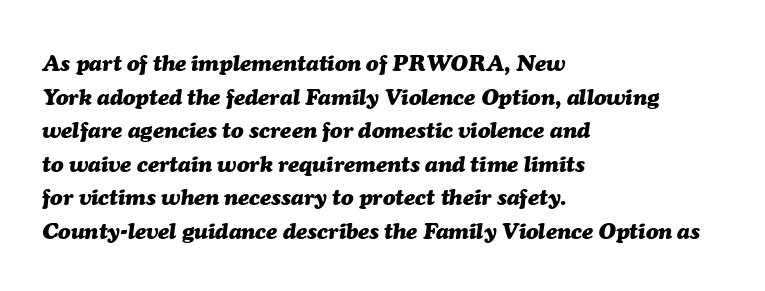
{"italic": "yes", "lean": "right", "slant_degrees": 7, "bold": "yes", "underline": "no", "align": "left", "line_spacing": "normal", "line_spacing_ratio": 1.46, "letter_spacing": "normal", "letter_spacing_em": 0.0, "glyph_px": 23}
